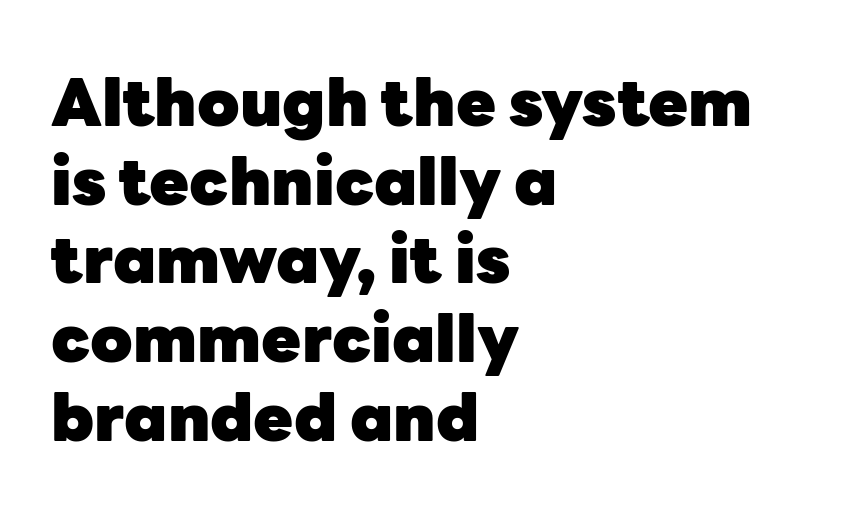
If you drew a ruler down the left edge, every line would touch it. This is roman type, the default non-slanted kind. The words here are not underlined. In terms of weight, the rendering is a true, heavy bold. Nope, no serifs anywhere on these letters.
